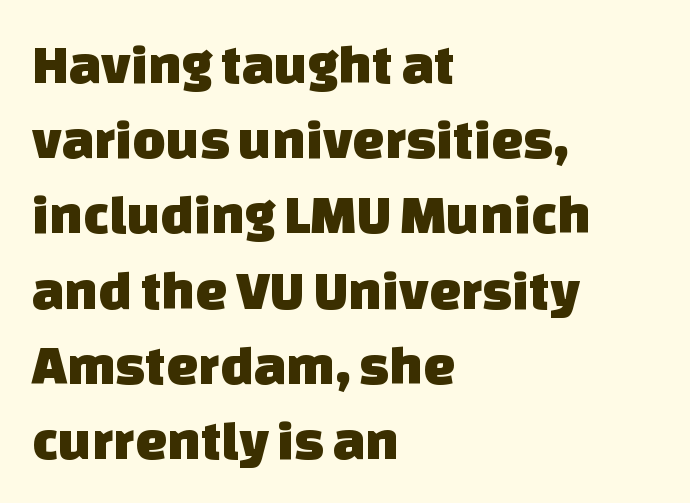
The image shows 57 px sans-serif type; set left-aligned, normal line spacing (1.32x), normal letter spacing, not underlined; low stroke contrast and a large x-height.
